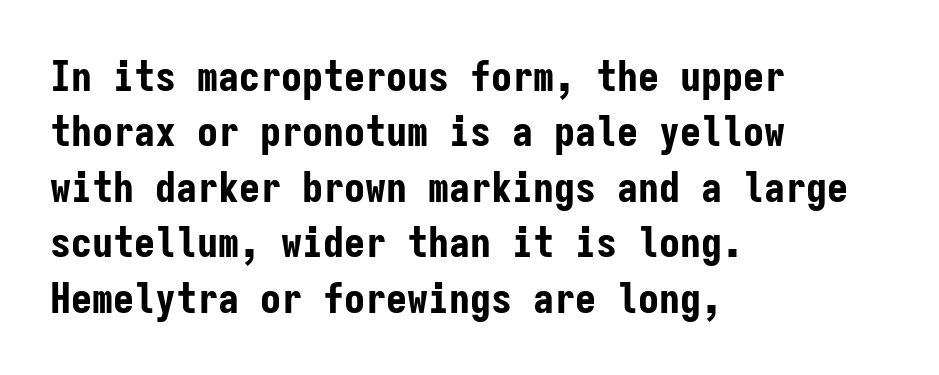
Q: Is the text bold? A: Yes.
Q: Is the text italic (slanted)? A: No, it is upright.
Q: Is the typeface a serif or a sans-serif typeface? A: Sans-serif.
Q: Is the text underlined? A: No.
Q: How is the paragraph aligned? A: Left-aligned.
Q: Is the spacing between letters normal or unusually wide? A: Normal.
Q: Is the spacing between lines tight, normal or loose? A: Normal.
Q: Width (condensed, normal, or wide)? A: Condensed.
Q: Stroke contrast? A: Low.
Q: x-height? A: Medium.
Q: Monospaced? A: Yes.
